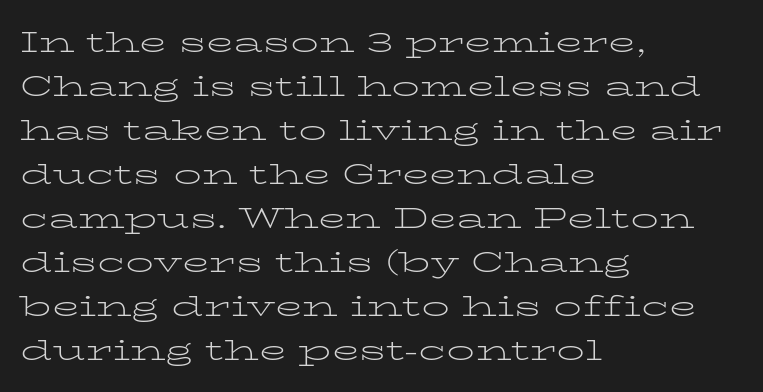
Layout note: lines flush left. These lines keep a tight, regular rhythm from letter to letter. Line spacing here is normal. Observe the serifs anchoring each vertical stroke in this sample.
